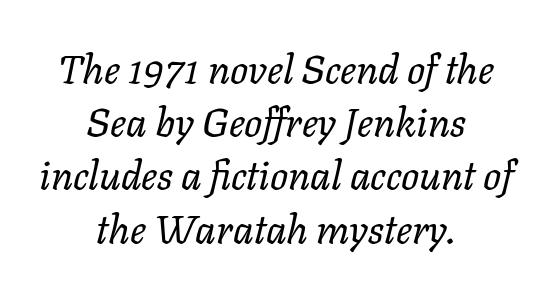
This sample uses plain, unmodified letter spacing. This sample keeps an unexceptional amount of space between lines. The typesetter chose a symmetrical, centered arrangement here. The rendering uses natural spacing where letterforms have individual widths. Descender tails drop into unmarked territory.
